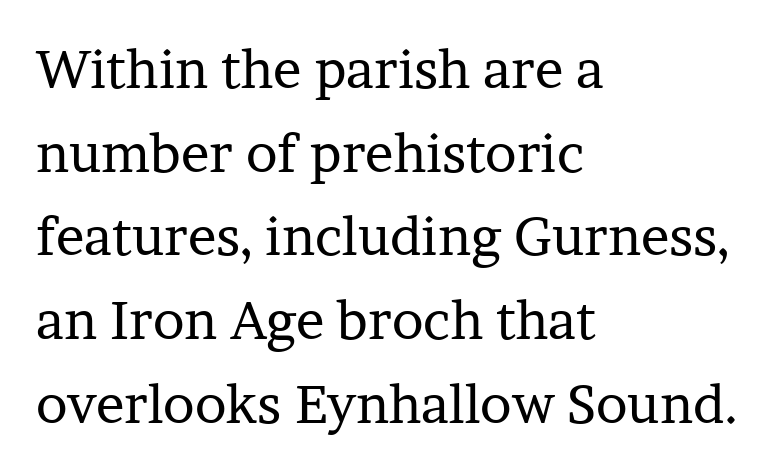
The image shows 53 px regular-weight serif type, upright; set left-aligned, normal line spacing (1.58x), normal letter spacing, not underlined; low stroke contrast and a medium x-height.
